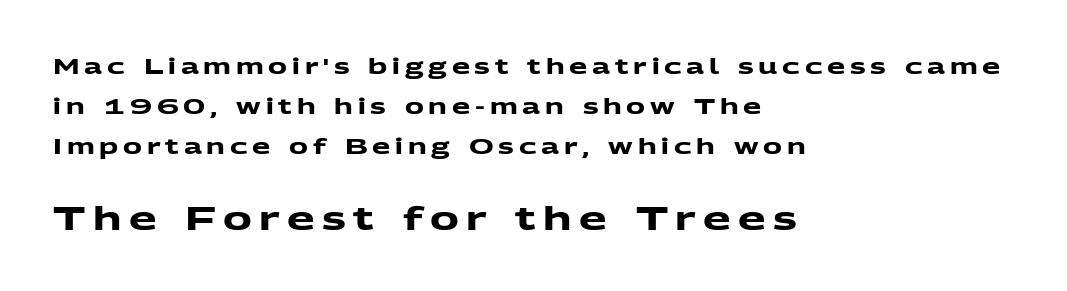
Q: Is the text bold? A: Yes.
Q: Is the typeface a serif or a sans-serif typeface? A: Sans-serif.
Q: Is the text underlined? A: No.
Q: How is the paragraph aligned? A: Left-aligned.
Q: Is the spacing between letters normal or unusually wide? A: Unusually wide.
Q: Is the spacing between lines tight, normal or loose? A: Loose.
Q: Which block of text is set in a larger size, the first (top) or the second (bottom)? A: The second (bottom) one.
Q: Width (condensed, normal, or wide)? A: Wide.
Q: Stroke contrast? A: Medium.
Q: x-height? A: Medium.
Q: Monospaced? A: No.
